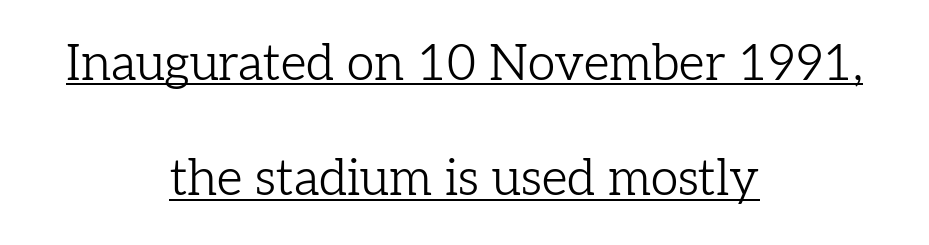
{"serif": "yes", "italic": "no", "bold": "no", "weight": "light", "width": "normal", "stroke_contrast": "low", "x_height": "medium", "monospaced": "no", "underline": "yes", "align": "center", "line_spacing": "loose", "line_spacing_ratio": 2.31, "letter_spacing": "normal", "letter_spacing_em": 0.0, "glyph_px": 50}
